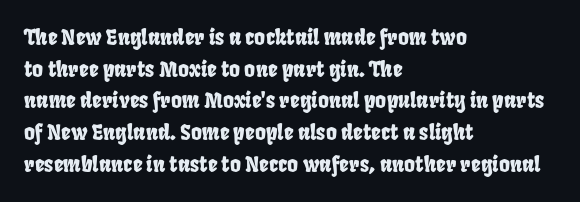
Between one letter and the next there's only the usual sliver of space. Casual observation: everything's shoved over to the left. The area under the type is left untouched. What's the leading like? Ordinary, nothing unusual.
